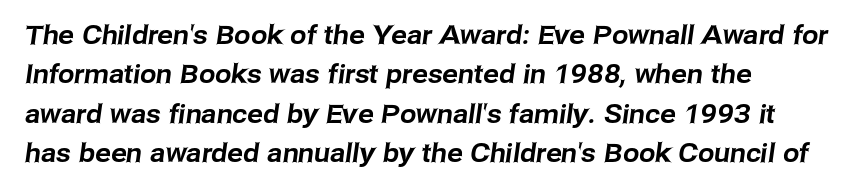
Q: Is the text underlined? A: No.
Q: Is the spacing between letters normal or unusually wide? A: Normal.
Q: Is the spacing between lines tight, normal or loose? A: Normal.
